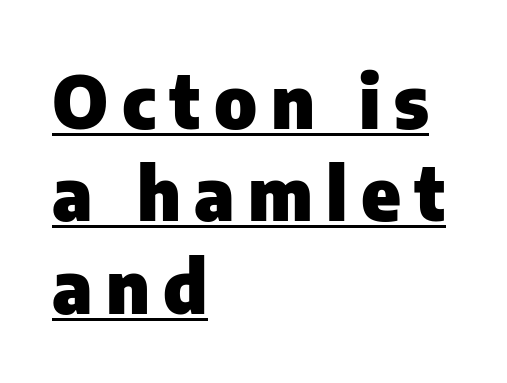
The image shows 74 px heavy sans-serif type, upright; set left-aligned, normal line spacing (1.25x), underlined; low stroke contrast and a medium x-height.
